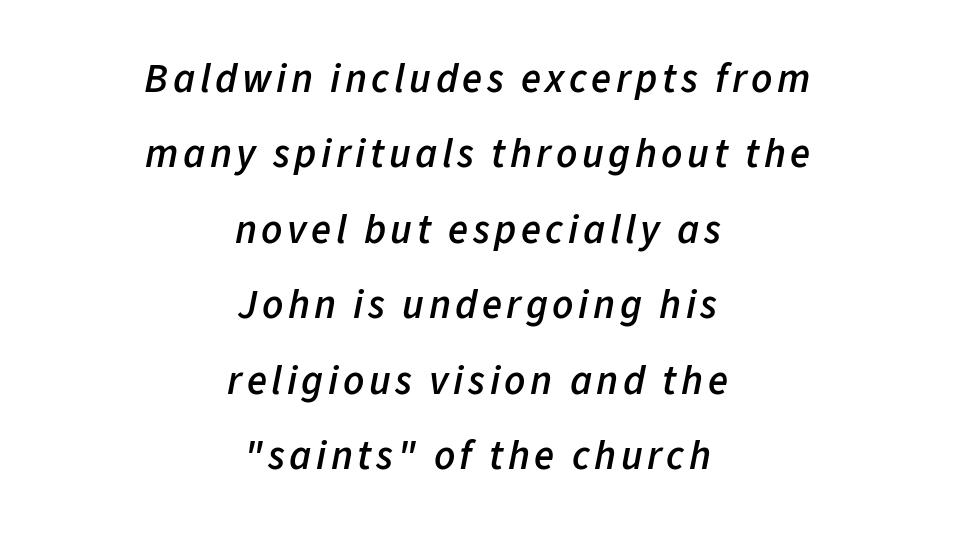
The image shows 41 px semibold type, italic (leaning right); set centered, line spacing 1.84x, not underlined; low stroke contrast and a medium x-height.
